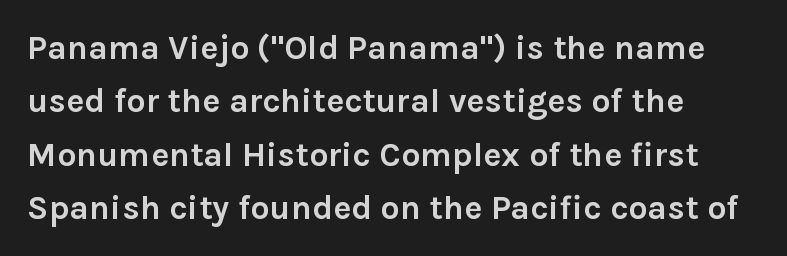
The image shows 34 px semibold sans-serif type, upright; set left-aligned, normal line spacing (1.57x), normal letter spacing, not underlined; low stroke contrast and a medium x-height.
